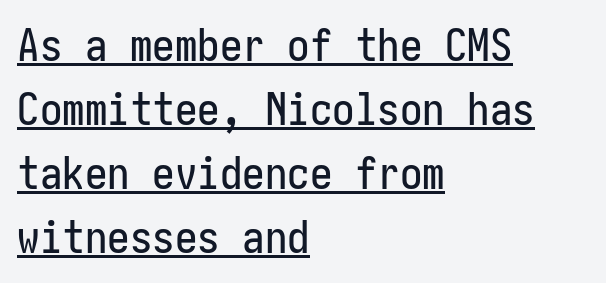
Q: Is the text italic (slanted)? A: No, it is upright.
Q: Is the typeface a serif or a sans-serif typeface? A: Sans-serif.
Q: Is the text underlined? A: Yes.
Q: How is the paragraph aligned? A: Left-aligned.
Q: Is the spacing between letters normal or unusually wide? A: Normal.
Q: Is the spacing between lines tight, normal or loose? A: Normal.
Q: Width (condensed, normal, or wide)? A: Condensed.
Q: Stroke contrast? A: Low.
Q: x-height? A: Medium.
